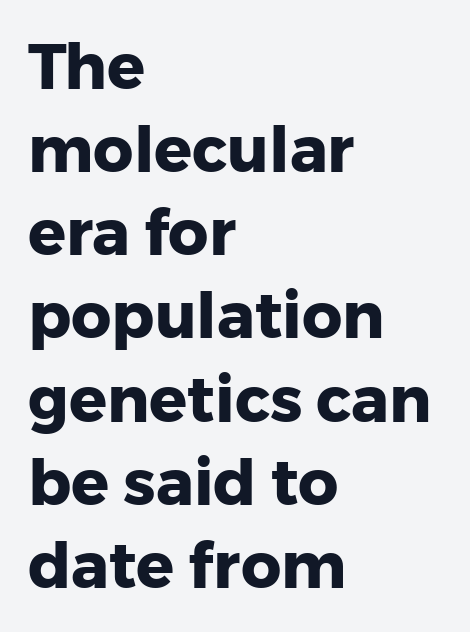
Q: Is the text bold? A: Yes.
Q: Is the text italic (slanted)? A: No, it is upright.
Q: Is the typeface a serif or a sans-serif typeface? A: Sans-serif.
Q: Is the text underlined? A: No.
Q: How is the paragraph aligned? A: Left-aligned.
Q: Is the spacing between letters normal or unusually wide? A: Normal.
Q: Is the spacing between lines tight, normal or loose? A: Normal.
Q: Width (condensed, normal, or wide)? A: Normal.
Q: Stroke contrast? A: Low.
Q: x-height? A: Medium.
Q: Monospaced? A: No.
